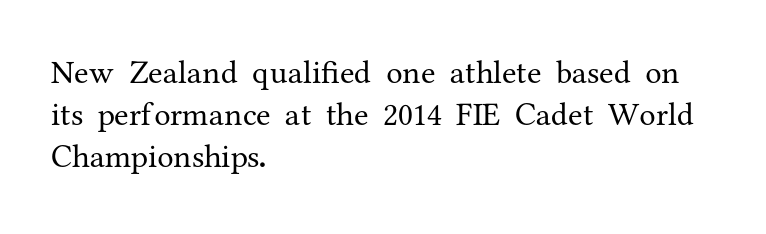
{"serif": "yes", "italic": "no", "bold": "no", "weight": "regular", "width": "normal", "stroke_contrast": "medium", "x_height": "medium", "monospaced": "no", "underline": "no", "align": "left", "line_spacing": "normal", "line_spacing_ratio": 1.27, "letter_spacing": "normal", "letter_spacing_em": 0.0, "glyph_px": 33}
